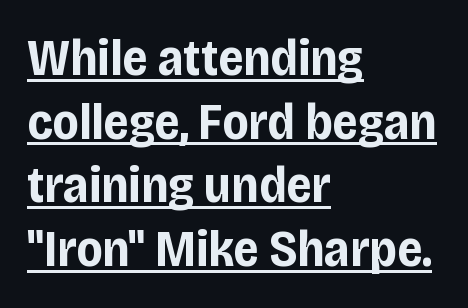
{"serif": "no", "italic": "no", "bold": "yes", "weight": "bold", "width": "condensed", "stroke_contrast": "low", "x_height": "large", "monospaced": "no", "underline": "yes", "align": "left", "line_spacing": "normal", "line_spacing_ratio": 1.25, "letter_spacing": "normal", "letter_spacing_em": 0.0, "glyph_px": 51}
